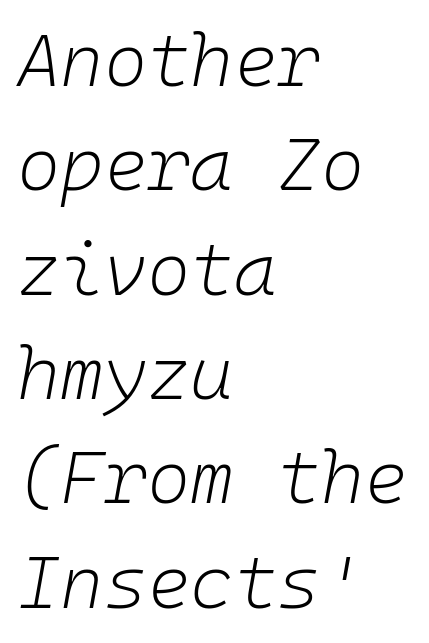
Each row of text sits above clean, open space. Bold? No — there's no thickening of the strokes. The type is set solid horizontally, with unmodified tracking. Does the leading feel generous? No, just average.
